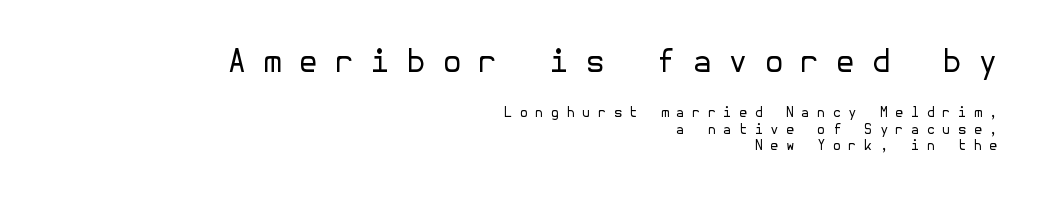
{"serif": "no", "italic": "no", "bold": "no", "weight": "regular", "width": "normal", "stroke_contrast": "low", "x_height": "medium", "underline": "no", "align": "right", "line_spacing_ratio": 1.18, "letter_spacing": "wide", "letter_spacing_em": 0.5, "larger_block": "first", "size_ratio": 2.29, "glyph_px": 32}
